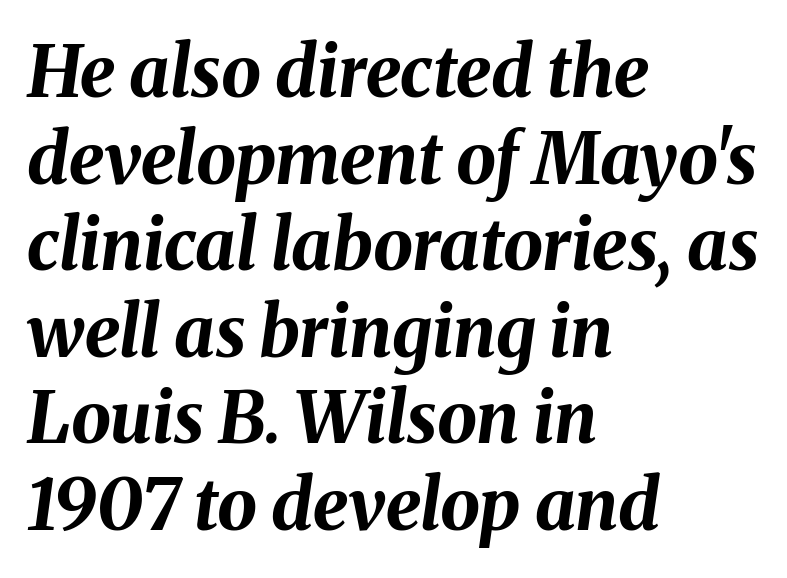
Q: Is the text bold? A: Yes.
Q: Is the text italic (slanted)? A: Yes, it leans right by about 8 degrees.
Q: Is the text underlined? A: No.
Q: How is the paragraph aligned? A: Left-aligned.
Q: Is the spacing between letters normal or unusually wide? A: Normal.
Q: Width (condensed, normal, or wide)? A: Normal.
Q: Stroke contrast? A: Medium.
Q: x-height? A: Medium.
Q: Monospaced? A: No.
